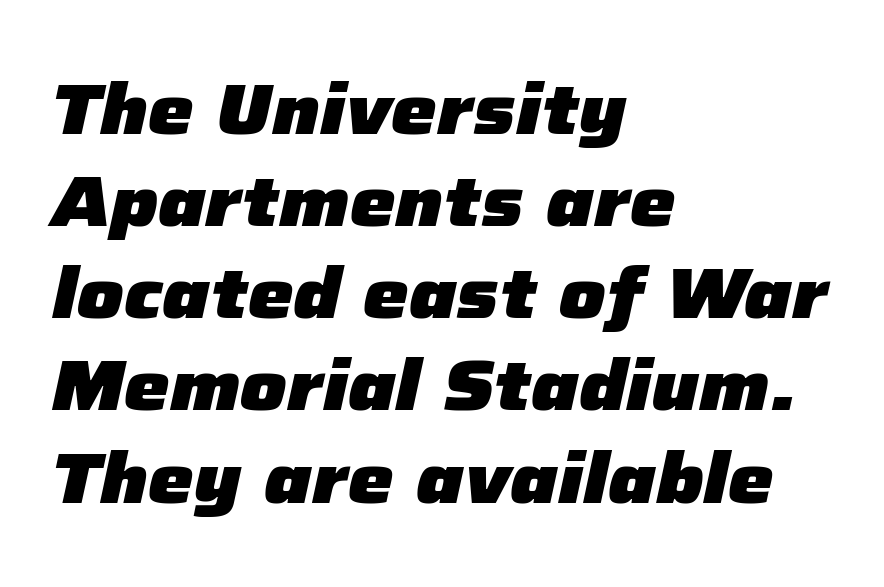
Q: Is the text bold? A: Yes.
Q: Is the text italic (slanted)? A: Yes, it leans right by about 12 degrees.
Q: Is the text underlined? A: No.
Q: How is the paragraph aligned? A: Left-aligned.
Q: Is the spacing between letters normal or unusually wide? A: Normal.
Q: Is the spacing between lines tight, normal or loose? A: Normal.
Q: Width (condensed, normal, or wide)? A: Normal.
Q: Stroke contrast? A: Low.
Q: x-height? A: Medium.
Q: Monospaced? A: No.
